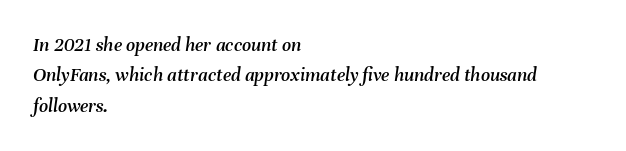
Q: Is the text italic (slanted)? A: Yes, it leans right by about 8 degrees.
Q: Is the text underlined? A: No.
Q: How is the paragraph aligned? A: Left-aligned.
Q: Is the spacing between letters normal or unusually wide? A: Normal.
Q: Is the spacing between lines tight, normal or loose? A: Normal.
